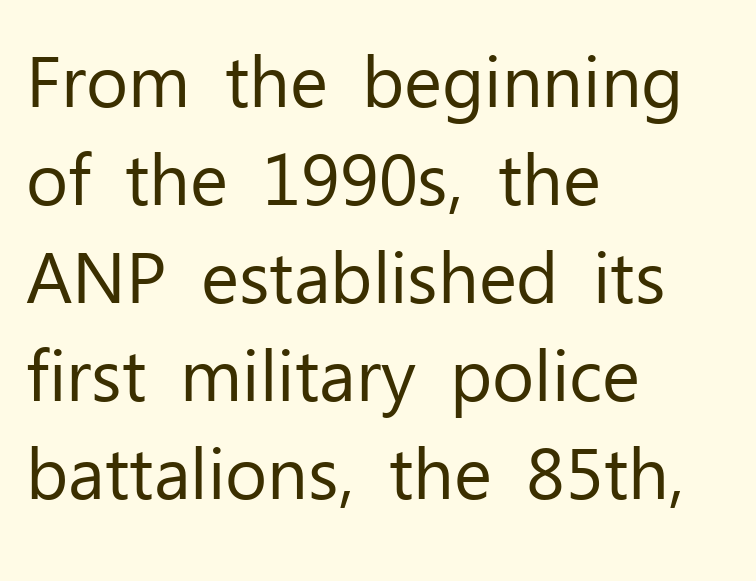
The image shows 72 px regular-weight sans-serif type, upright; set left-aligned, normal line spacing (1.36x), normal letter spacing, not underlined; low stroke contrast and a medium x-height.
